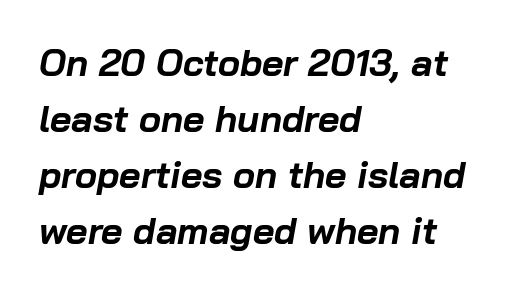
Baseline-to-baseline distance is the conventional proportion of letter height. The lines are quadded left. The passage shown is emphatically bold. The space beneath each line is pristine and unruled. Spacing verdict: proportional, widths tailored to each character. The gaps between neighbouring characters are ordinary and unremarkable.
